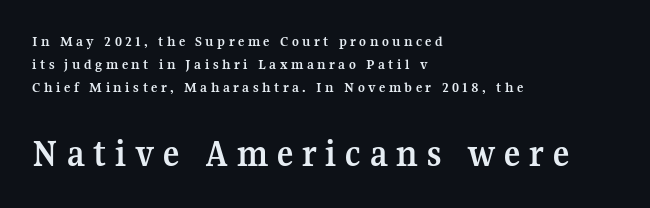
Layout note: lines flush left. The typography opts for an upright posture over an oblique one. Spacing verdict: proportional, widths tailored to each character. Letters rest on an invisible, unmarked baseline. The line-height multiplier appears to be the usual default. The letters are bold, with thick, heavy strokes.
